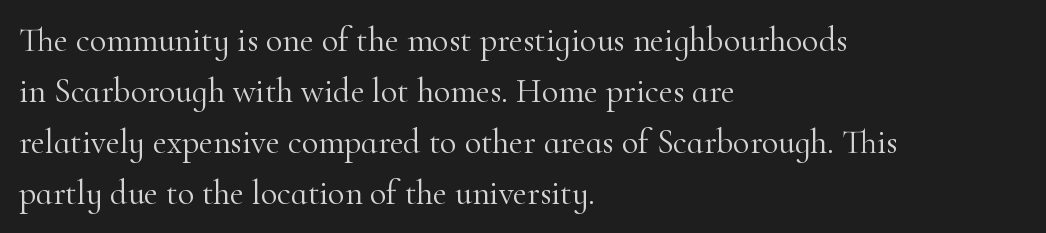
The image shows 34 px light serif type, upright; set left-aligned, normal line spacing (1.5x), normal letter spacing, not underlined; high stroke contrast and a small x-height.
